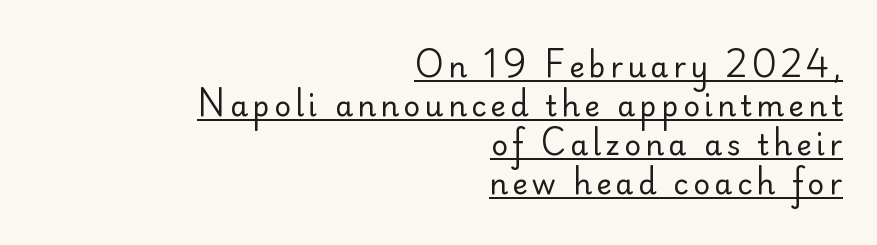
{"serif": "no", "italic": "no", "bold": "no", "weight": "regular", "width": "normal", "stroke_contrast": "low", "x_height": "small", "monospaced": "no", "underline": "yes", "align": "right", "line_spacing": "normal", "line_spacing_ratio": 1.35, "glyph_px": 29}
